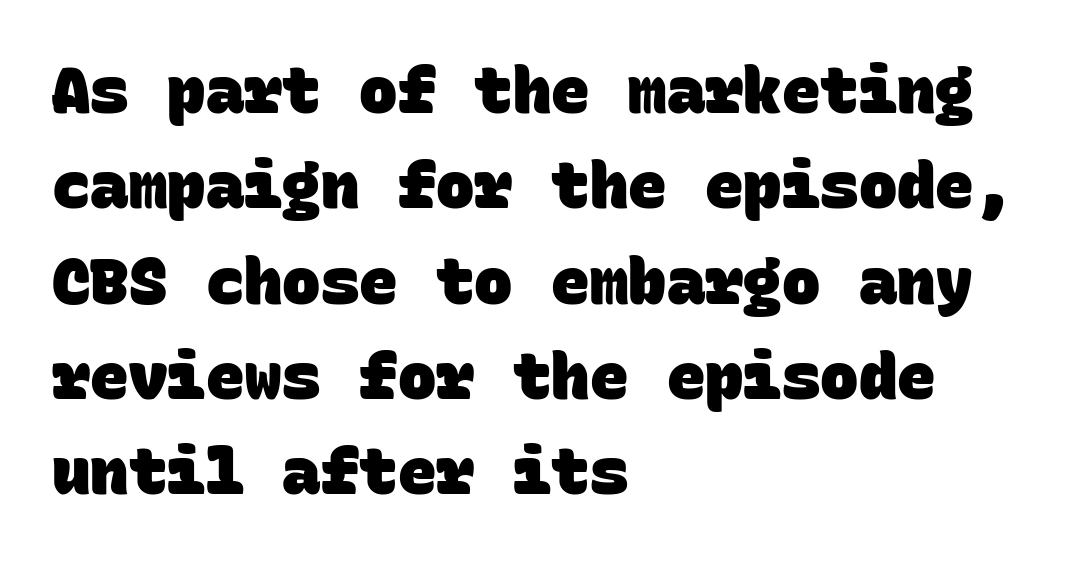
The image shows 64 px heavy sans-serif type, monospaced; set left-aligned, normal line spacing (1.49x), normal letter spacing, not underlined; low stroke contrast and a large x-height.
